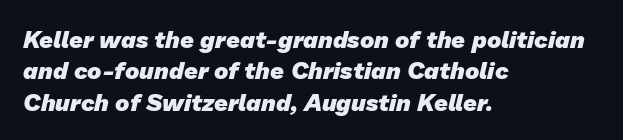
Q: Is the text bold? A: Yes.
Q: Is the text underlined? A: No.
Q: How is the paragraph aligned? A: Left-aligned.
Q: Is the spacing between letters normal or unusually wide? A: Normal.
Q: Is the spacing between lines tight, normal or loose? A: Normal.
